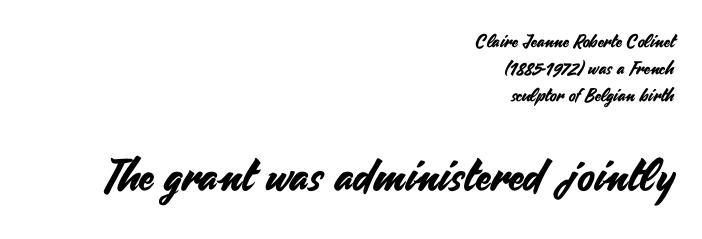
{"serif": "no", "width": "normal", "stroke_contrast": "medium", "x_height": "small", "monospaced": "no", "underline": "no", "align": "right", "line_spacing": "normal", "line_spacing_ratio": 1.51, "letter_spacing": "normal", "letter_spacing_em": 0.0, "larger_block": "second", "size_ratio": 2.44, "glyph_px": 44}
